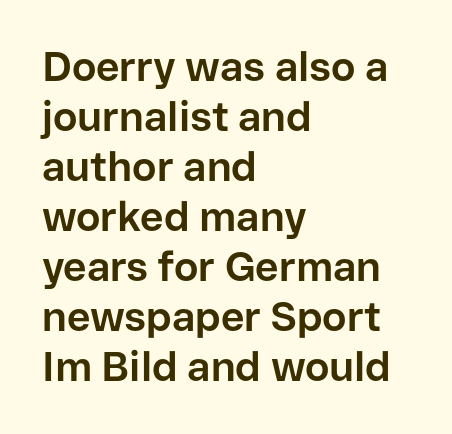
Nope, not italic — everything's standing straight. The passage shown is typed in a proportional face where columns would drift. Compared with typical body copy, the letter spacing here is the same. Serifs: no, the terminals of the letterforms are clean. Compared with a centered layout, this one pins lines to the left instead.
